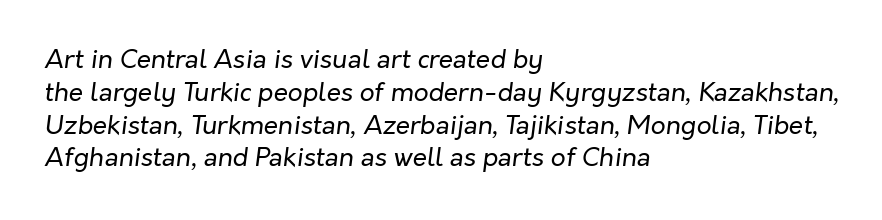
The image shows 26 px text type, italic (leaning right); set left-aligned, normal line spacing (1.26x), normal letter spacing, not underlined.
